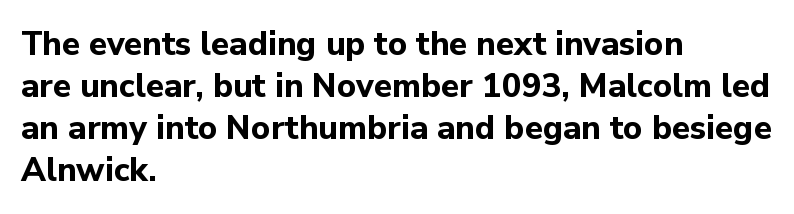
The glyphs have the mass of a bold cut. The font family rendered here belongs to the sans-serif group. Characters follow at the spacing the type designer built in. The lines are quadded left. The passage shown is not underscored anywhere.
